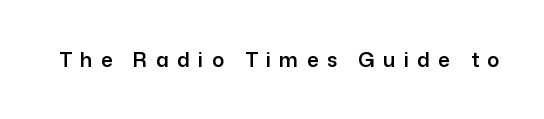
Q: Is the text italic (slanted)? A: No, it is upright.
Q: Is the text underlined? A: No.
Q: Is the spacing between letters normal or unusually wide? A: Unusually wide.
